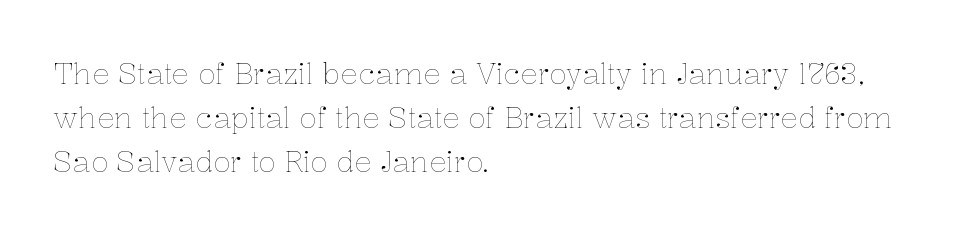
Q: Is the text bold? A: No.
Q: Is the text italic (slanted)? A: No, it is upright.
Q: Is the text underlined? A: No.
Q: How is the paragraph aligned? A: Left-aligned.
Q: Is the spacing between letters normal or unusually wide? A: Normal.
Q: Is the spacing between lines tight, normal or loose? A: Normal.
Q: Width (condensed, normal, or wide)? A: Normal.
Q: Stroke contrast? A: Low.
Q: x-height? A: Medium.
Q: Monospaced? A: No.
